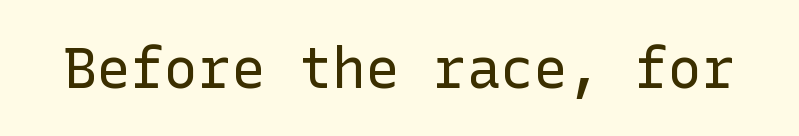
The image shows 56 px regular-weight sans-serif type, upright; set normal letter spacing, not underlined; low stroke contrast and a medium x-height.
